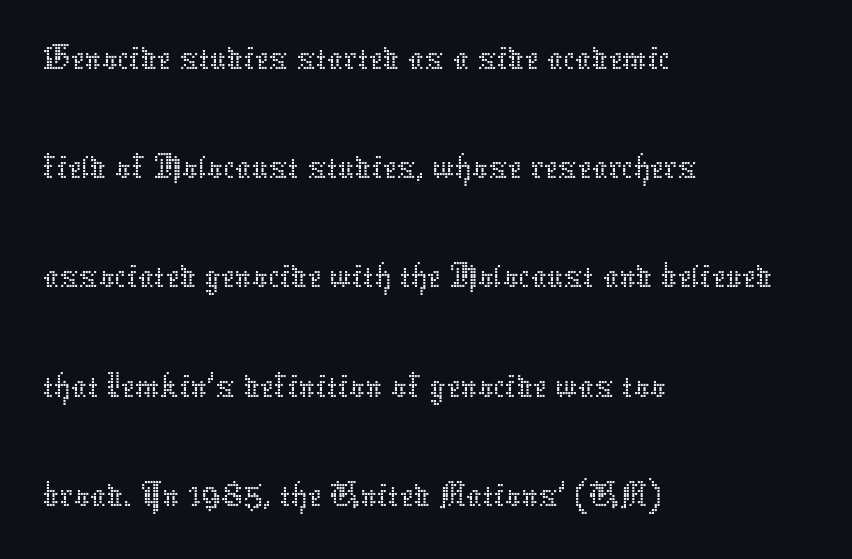
{"italic": "no", "bold": "no", "weight": "thin", "width": "normal", "stroke_contrast": "low", "x_height": "medium", "monospaced": "no", "underline": "no", "align": "left", "line_spacing": "normal", "line_spacing_ratio": 1.4, "letter_spacing": "normal", "letter_spacing_em": 0.0, "glyph_px": 78}
